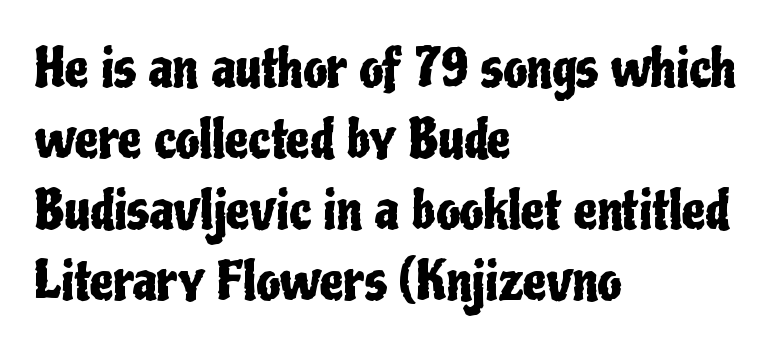
{"serif": "no", "italic": "no", "width": "condensed", "stroke_contrast": "low", "x_height": "medium", "monospaced": "no", "underline": "no", "align": "left", "line_spacing": "normal", "line_spacing_ratio": 1.34, "letter_spacing": "normal", "letter_spacing_em": 0.0, "glyph_px": 53}
